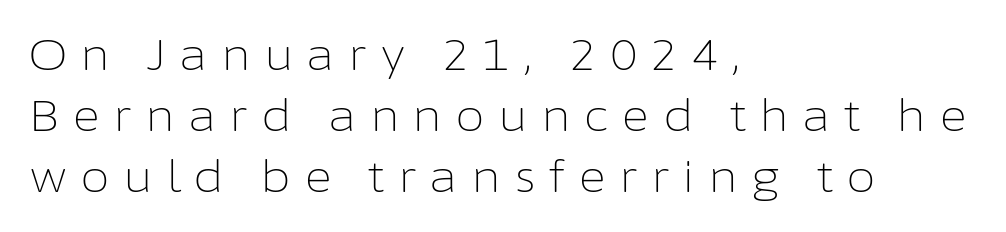
Q: Is the text bold? A: No.
Q: Is the text italic (slanted)? A: No, it is upright.
Q: Is the typeface a serif or a sans-serif typeface? A: Sans-serif.
Q: Is the text underlined? A: No.
Q: How is the paragraph aligned? A: Left-aligned.
Q: Is the spacing between letters normal or unusually wide? A: Unusually wide.
Q: Is the spacing between lines tight, normal or loose? A: Normal.
Q: Width (condensed, normal, or wide)? A: Normal.
Q: Stroke contrast? A: Low.
Q: x-height? A: Medium.
Q: Monospaced? A: No.
